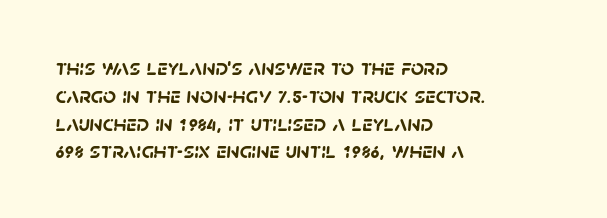
Q: Is the text bold? A: Yes.
Q: Is the text underlined? A: No.
Q: How is the paragraph aligned? A: Left-aligned.
Q: Is the spacing between letters normal or unusually wide? A: Normal.
